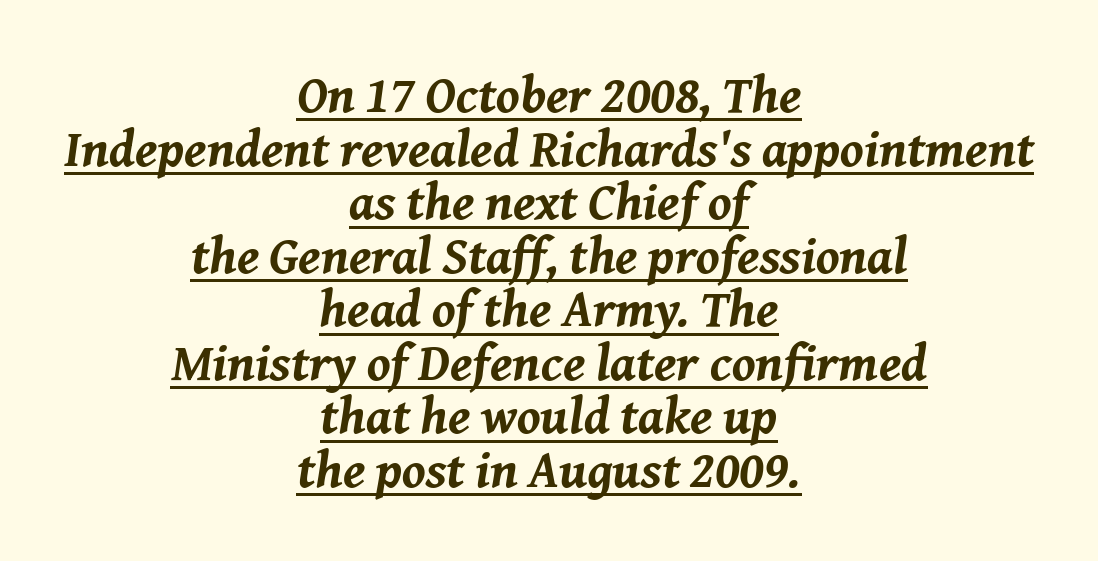
{"italic": "yes", "lean": "right", "slant_degrees": 8, "bold": "yes", "weight": "bold", "width": "normal", "stroke_contrast": "medium", "x_height": "medium", "monospaced": "no", "underline": "yes", "align": "center", "line_spacing": "tight", "line_spacing_ratio": 1.03, "letter_spacing": "normal", "letter_spacing_em": 0.0, "glyph_px": 52}
